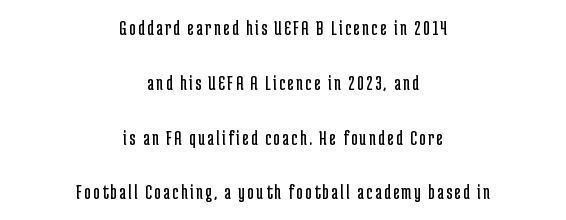
Widely set lines give the paragraph a tall, airy silhouette. Stroke mass is kept to a normal reading level or below. The baseline area is clear. Does the lettering tilt? It doesn't — this is upright. Both edges are ragged and mirror each other, which tells us the setting is centered.
